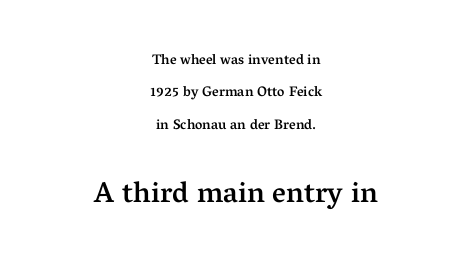
Q: Is the text bold? A: Semi-bold.
Q: Is the text italic (slanted)? A: No, it is upright.
Q: Is the typeface a serif or a sans-serif typeface? A: Serif.
Q: Is the text underlined? A: No.
Q: How is the paragraph aligned? A: Centered.
Q: Is the spacing between letters normal or unusually wide? A: Normal.
Q: Is the spacing between lines tight, normal or loose? A: Loose.
Q: Which block of text is set in a larger size, the first (top) or the second (bottom)? A: The second (bottom) one.
Q: Width (condensed, normal, or wide)? A: Normal.
Q: Stroke contrast? A: Medium.
Q: x-height? A: Medium.
Q: Monospaced? A: No.
